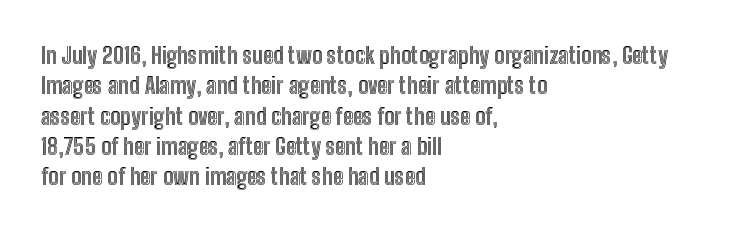
{"italic": "no", "underline": "no", "align": "left", "line_spacing": "normal", "line_spacing_ratio": 1.32, "letter_spacing": "normal", "letter_spacing_em": 0.0, "glyph_px": 23}
